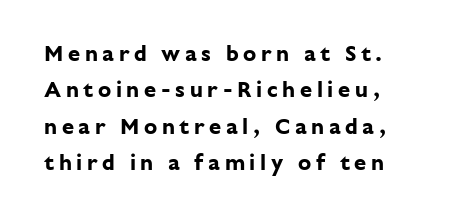
{"italic": "no", "bold": "yes", "underline": "no", "align": "left", "line_spacing": "normal", "line_spacing_ratio": 1.65, "letter_spacing": "wide", "letter_spacing_em": 0.21, "glyph_px": 22}
